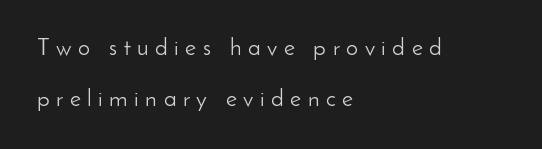
Q: Is the text bold? A: No.
Q: Is the text italic (slanted)? A: No, it is upright.
Q: Is the text underlined? A: No.
Q: How is the paragraph aligned? A: Left-aligned.
Q: Is the spacing between letters normal or unusually wide? A: Unusually wide.
Q: Is the spacing between lines tight, normal or loose? A: Loose.
